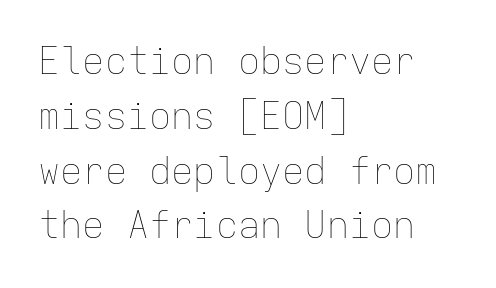
{"italic": "no", "bold": "no", "weight": "thin", "width": "normal", "stroke_contrast": "low", "x_height": "medium", "monospaced": "yes", "underline": "no", "align": "left", "line_spacing": "normal", "line_spacing_ratio": 1.48, "letter_spacing": "normal", "letter_spacing_em": 0.0, "glyph_px": 37}
